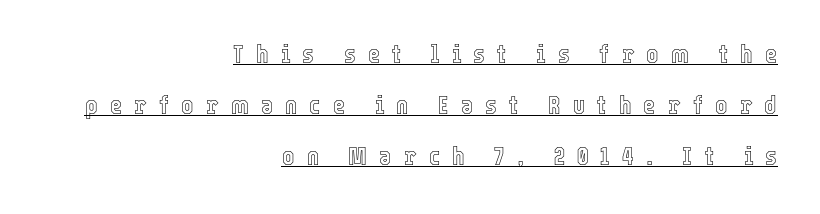
Q: Is the text italic (slanted)? A: No, it is upright.
Q: Is the text underlined? A: Yes.
Q: How is the paragraph aligned? A: Right-aligned.
Q: Is the spacing between letters normal or unusually wide? A: Unusually wide.
Q: Is the spacing between lines tight, normal or loose? A: Loose.
